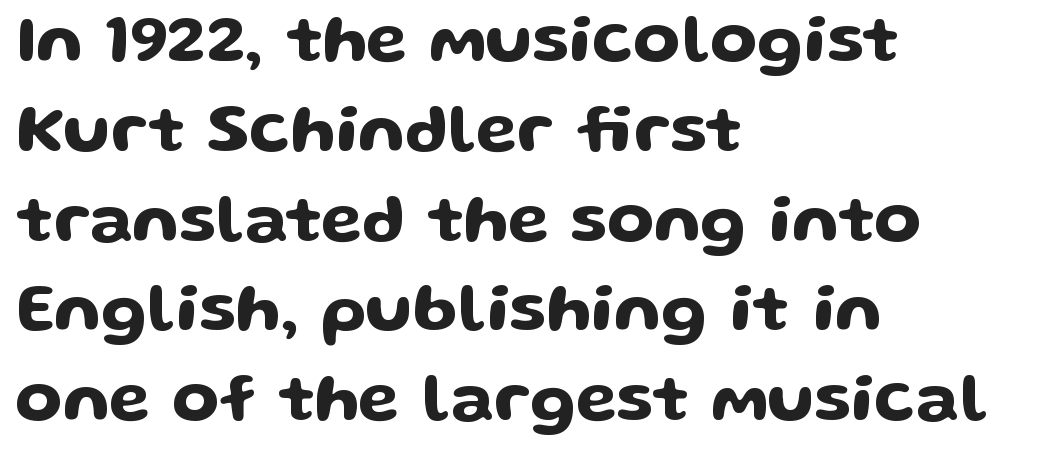
Q: Is the text italic (slanted)? A: No, it is upright.
Q: Is the typeface a serif or a sans-serif typeface? A: Sans-serif.
Q: Is the text underlined? A: No.
Q: How is the paragraph aligned? A: Left-aligned.
Q: Is the spacing between letters normal or unusually wide? A: Normal.
Q: Is the spacing between lines tight, normal or loose? A: Normal.
Q: Width (condensed, normal, or wide)? A: Wide.
Q: Stroke contrast? A: Low.
Q: x-height? A: Medium.
Q: Monospaced? A: No.
